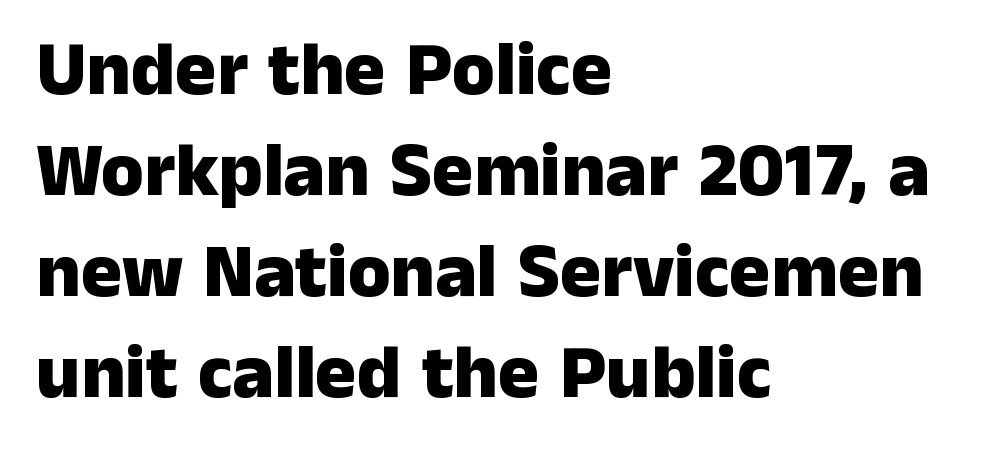
The image shows 77 px heavy sans-serif type, upright; set left-aligned, normal line spacing (1.31x), normal letter spacing, not underlined; low stroke contrast and a medium x-height.
